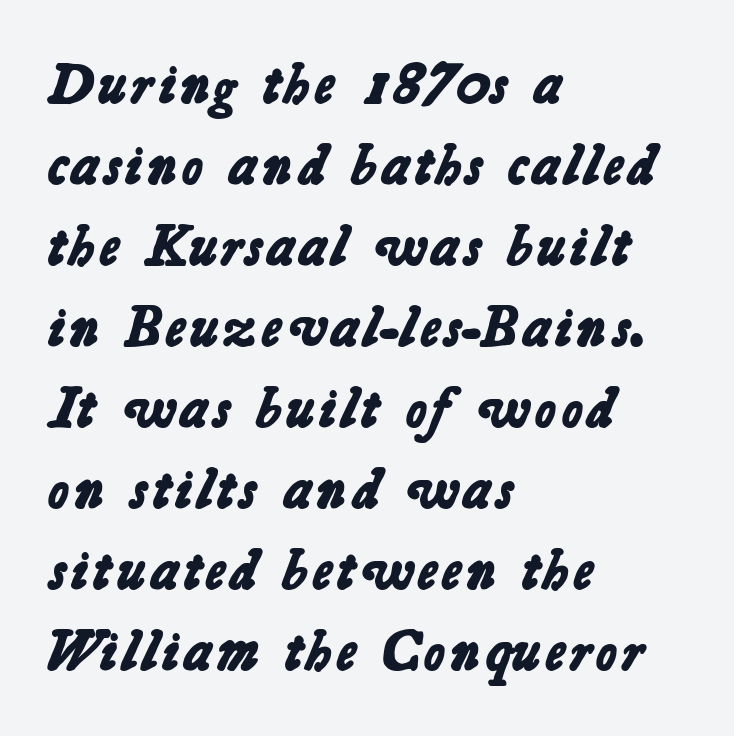
The image shows 57 px bold sans-serif type; set left-aligned, normal line spacing (1.42x), normal letter spacing, not underlined; low stroke contrast and a medium x-height.
